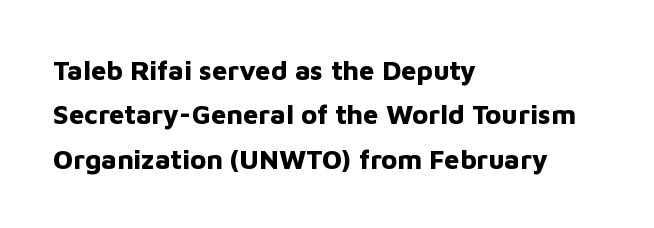
{"italic": "no", "bold": "yes", "underline": "no", "align": "left", "line_spacing": "normal", "line_spacing_ratio": 1.64, "letter_spacing": "normal", "letter_spacing_em": 0.0, "glyph_px": 27}
